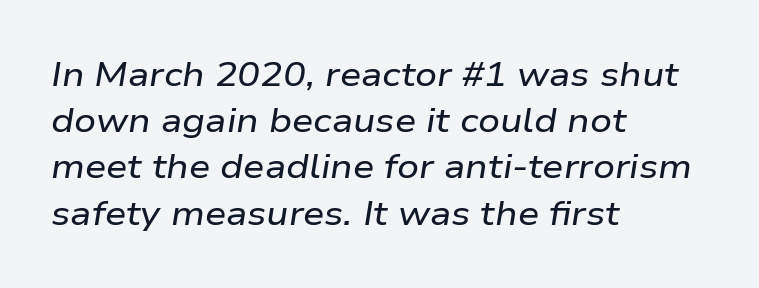
Words float on clear page, feet unadorned. Reading down the block, your eye returns to a fixed left position each line. The face used here has a pronounced slope to its letters. Think of a printed novel: that variable character pitch is what you see here.
